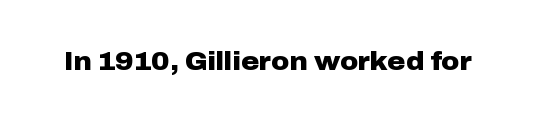
The image shows 25 px bold type, upright; set normal letter spacing, not underlined.
